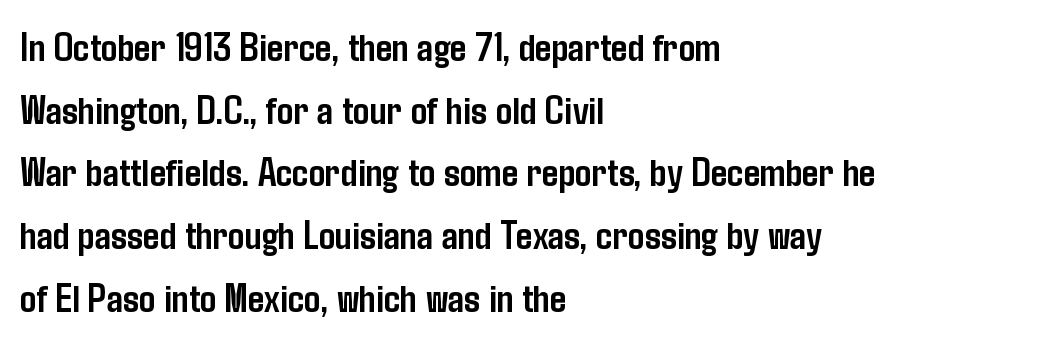
{"serif": "no", "italic": "no", "bold": "yes", "weight": "semibold", "width": "condensed", "stroke_contrast": "low", "x_height": "medium", "monospaced": "no", "underline": "no", "align": "left", "line_spacing": "normal", "line_spacing_ratio": 1.53, "letter_spacing": "normal", "letter_spacing_em": 0.0, "glyph_px": 41}
